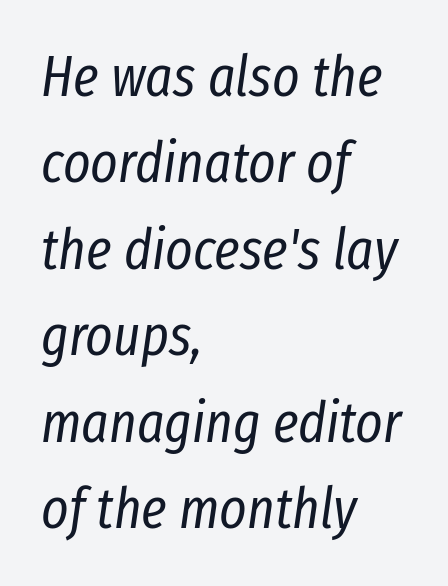
The image shows 58 px regular-weight, condensed type, italic (leaning right); set left-aligned, normal line spacing (1.49x), normal letter spacing, not underlined; low stroke contrast and a medium x-height.
